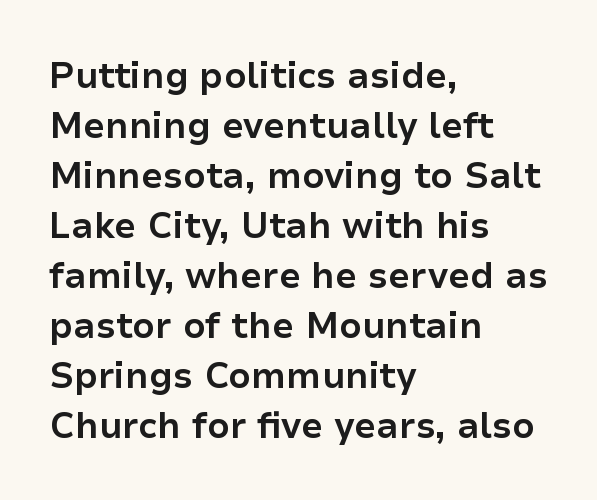
Q: Is the text bold? A: Yes.
Q: Is the text italic (slanted)? A: No, it is upright.
Q: Is the typeface a serif or a sans-serif typeface? A: Sans-serif.
Q: Is the text underlined? A: No.
Q: How is the paragraph aligned? A: Left-aligned.
Q: Is the spacing between letters normal or unusually wide? A: Normal.
Q: Is the spacing between lines tight, normal or loose? A: Normal.
Q: Width (condensed, normal, or wide)? A: Normal.
Q: Stroke contrast? A: Low.
Q: x-height? A: Medium.
Q: Monospaced? A: No.
